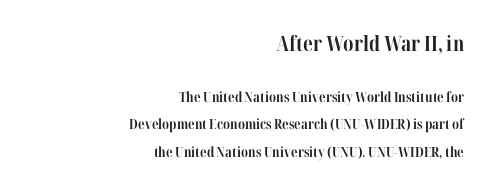
Q: Is the text bold? A: Yes.
Q: Is the text italic (slanted)? A: No, it is upright.
Q: Is the text underlined? A: No.
Q: How is the paragraph aligned? A: Right-aligned.
Q: Is the spacing between letters normal or unusually wide? A: Normal.
Q: Is the spacing between lines tight, normal or loose? A: Loose.
Q: Which block of text is set in a larger size, the first (top) or the second (bottom)? A: The first (top) one.
